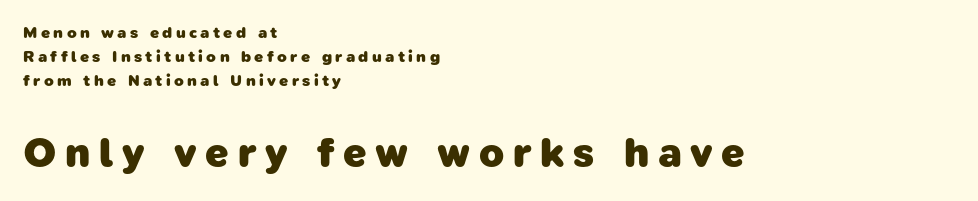
{"serif": "no", "bold": "yes", "weight": "heavy", "width": "normal", "stroke_contrast": "low", "x_height": "medium", "monospaced": "no", "underline": "no", "align": "left", "line_spacing": "normal", "line_spacing_ratio": 1.51, "letter_spacing": "wide", "letter_spacing_em": 0.21, "larger_block": "second", "size_ratio": 2.56, "glyph_px": 41}
